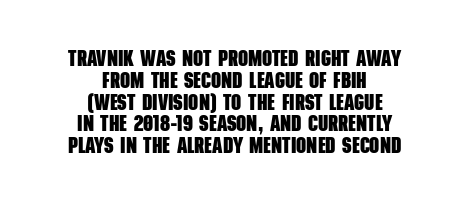
Just letters on the line, the space beneath them empty. The letterforms sit shoulder to shoulder at normal distance. The paragraph has two soft edges and a firm central axis. This sample trades vertical openness for compactness between lines.
